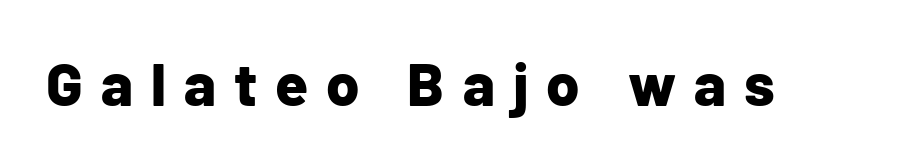
Compared with typical body copy, the letter spacing here is much looser. The designer went with a sans here, leaving each stem footless. What weight is shown? A full bold with thick strokes. Looks like regular typesetting: each glyph gets only the width it needs. Does the lettering tilt? It doesn't — this is upright.
